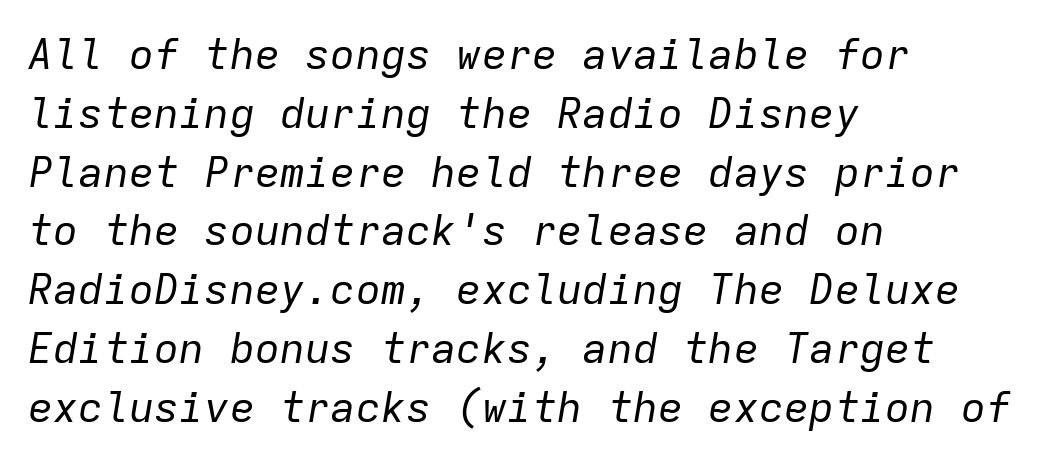
Q: Is the text bold? A: No.
Q: Is the text italic (slanted)? A: Yes, it leans right by about 9 degrees.
Q: Is the text underlined? A: No.
Q: How is the paragraph aligned? A: Left-aligned.
Q: Is the spacing between letters normal or unusually wide? A: Normal.
Q: Is the spacing between lines tight, normal or loose? A: Normal.
Q: Width (condensed, normal, or wide)? A: Normal.
Q: Stroke contrast? A: Low.
Q: x-height? A: Medium.
Q: Monospaced? A: Yes.
